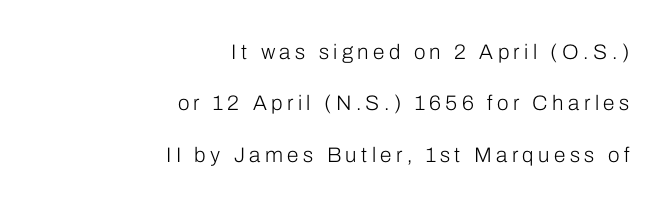
{"italic": "no", "bold": "no", "underline": "no", "align": "right", "line_spacing": "loose", "line_spacing_ratio": 2.45, "letter_spacing": "wide", "letter_spacing_em": 0.21, "glyph_px": 21}
